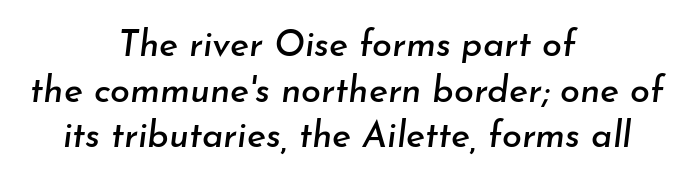
Regarding leading, the lines here are spaced in the standard way. The passage shown is not underscored anywhere. Characters are canted at an angle relative to the baseline's perpendicular. Short note: letters normally spaced.
